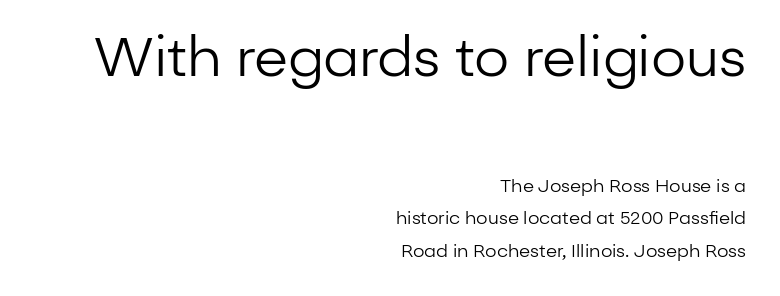
{"serif": "no", "italic": "no", "bold": "no", "weight": "regular", "width": "normal", "stroke_contrast": "low", "x_height": "medium", "monospaced": "no", "underline": "no", "align": "right", "line_spacing_ratio": 1.81, "letter_spacing": "normal", "letter_spacing_em": 0.0, "larger_block": "first", "size_ratio": 3.06, "glyph_px": 55}
